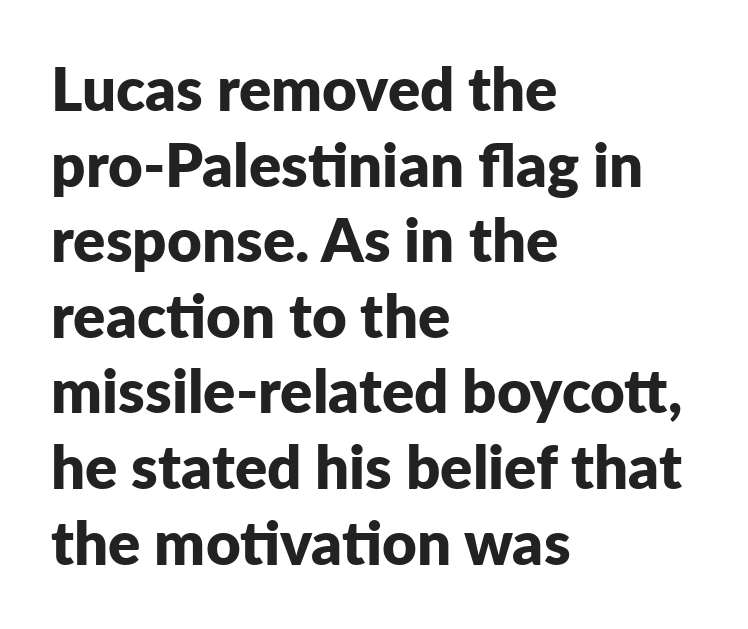
The space directly below the letters is spotless. Notice how descenders clear the ascenders below comfortably — that's standard leading. Caption: standard tracking, unaltered. Thick stems and heavy bowls — unmistakably bold. The face used here is proportionally spaced, like ordinary book or web type.
